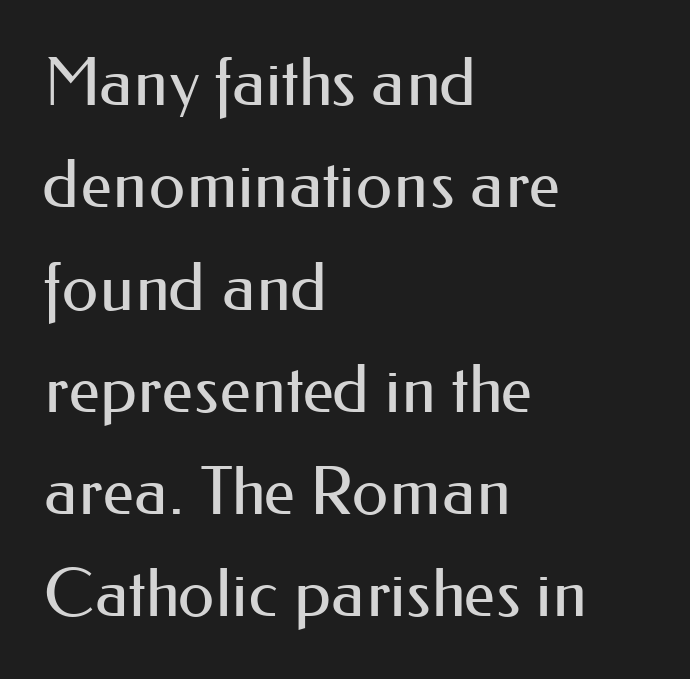
You could call the tracking neutral — neither tight nor loose. Left-aligned paragraph, ragged on the right. Do the characters align in a grid? No, the font is proportional. Stems here are at most as thick as an everyday book face. Successive baselines arrive at the customary interval. Beneath every word, the page is bare.
